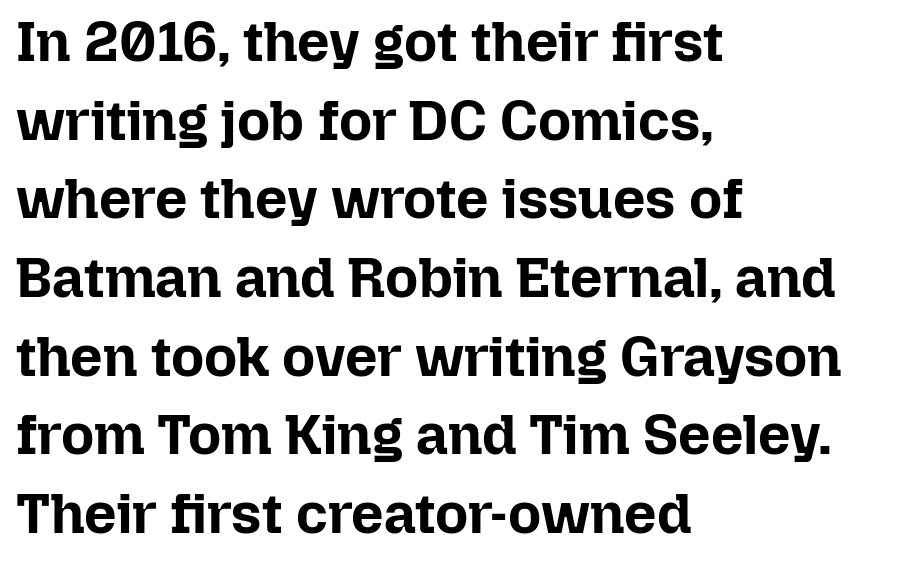
Q: Is the text bold? A: Yes.
Q: Is the text italic (slanted)? A: No, it is upright.
Q: Is the text underlined? A: No.
Q: How is the paragraph aligned? A: Left-aligned.
Q: Is the spacing between letters normal or unusually wide? A: Normal.
Q: Is the spacing between lines tight, normal or loose? A: Normal.
Q: Width (condensed, normal, or wide)? A: Normal.
Q: Stroke contrast? A: Low.
Q: x-height? A: Medium.
Q: Monospaced? A: No.
